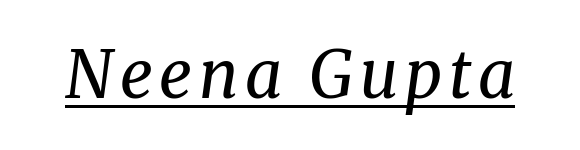
The face used here is proportionally spaced, like ordinary book or web type. Is this a heavy cut? Hardly; it is regular or lighter. Underline: present. The letters are slanted; this is an italic face. The letters carry serifs — small finishing strokes at the ends of their stems.
